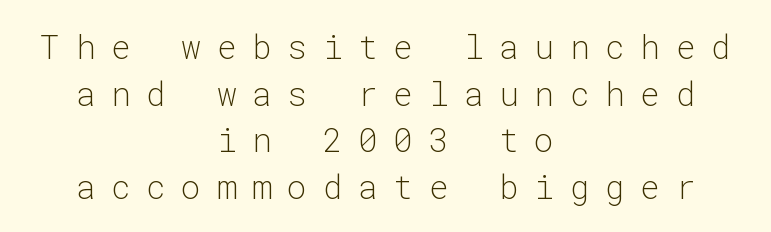
The image shows 33 px light sans-serif type, upright, monospaced; set centered, normal line spacing (1.41x), unusually wide letter spacing (+0.47 em), not underlined; low stroke contrast and a medium x-height.
